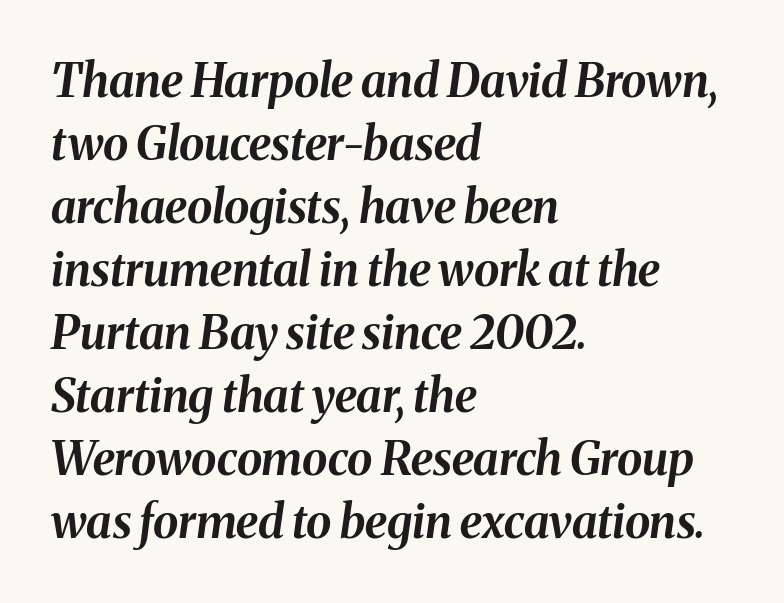
This rendering leaves character spacing at its baseline value. Underline: absent. If you drew a ruler down the left edge, every line would touch it. Style check: oblique.
